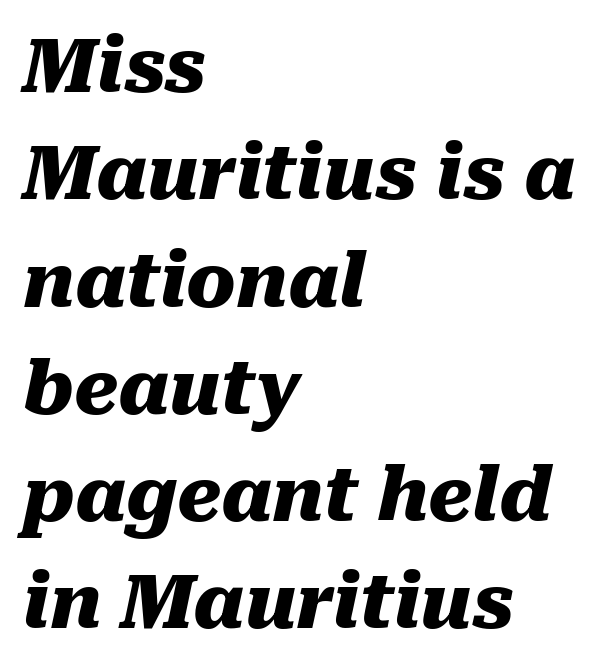
{"italic": "yes", "lean": "right", "slant_degrees": 10, "bold": "yes", "weight": "heavy", "width": "normal", "stroke_contrast": "medium", "x_height": "medium", "monospaced": "no", "underline": "no", "align": "left", "line_spacing": "normal", "line_spacing_ratio": 1.45, "letter_spacing": "normal", "letter_spacing_em": 0.0, "glyph_px": 74}
